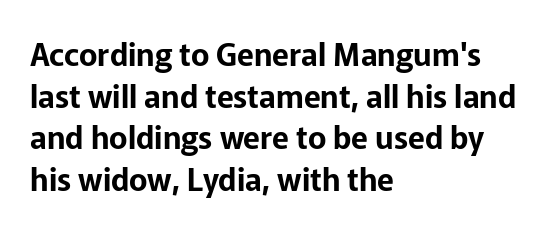
{"serif": "no", "italic": "no", "width": "normal", "stroke_contrast": "low", "x_height": "medium", "monospaced": "no", "underline": "no", "align": "left", "line_spacing": "normal", "line_spacing_ratio": 1.34, "letter_spacing": "normal", "letter_spacing_em": 0.0, "glyph_px": 31}
